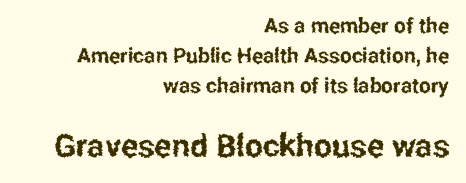
The gaps between neighbouring characters are ordinary and unremarkable. Varying glyph widths throughout — classic text-font behaviour. This is the regular roman posture of the typeface. Successive baselines arrive at the customary interval. In this sample the second text group is rendered at the bigger scale.
